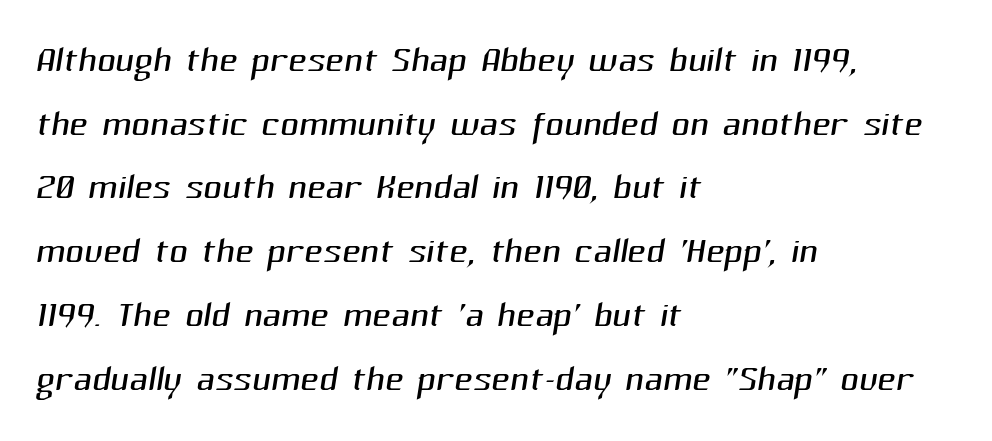
Q: Is the text bold? A: No.
Q: Is the typeface a serif or a sans-serif typeface? A: Sans-serif.
Q: Is the text underlined? A: No.
Q: How is the paragraph aligned? A: Left-aligned.
Q: Is the spacing between letters normal or unusually wide? A: Normal.
Q: Is the spacing between lines tight, normal or loose? A: Normal.
Q: Width (condensed, normal, or wide)? A: Normal.
Q: Stroke contrast? A: Medium.
Q: x-height? A: Medium.
Q: Monospaced? A: No.
